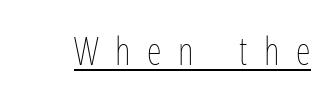
Q: Is the text bold? A: No.
Q: Is the text italic (slanted)? A: No, it is upright.
Q: Is the text underlined? A: Yes.
Q: Is the spacing between letters normal or unusually wide? A: Unusually wide.
Q: Width (condensed, normal, or wide)? A: Condensed.
Q: Stroke contrast? A: Low.
Q: x-height? A: Medium.
Q: Monospaced? A: No.
